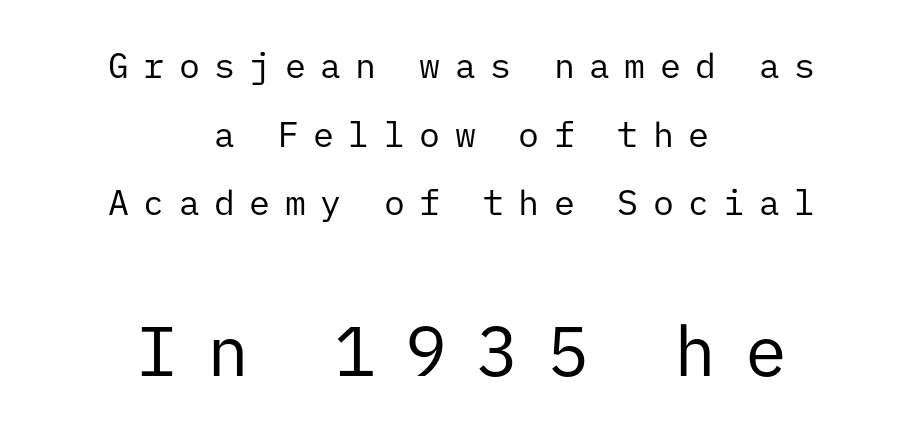
The image shows 70 px regular-weight sans-serif type, upright, monospaced; set centered, loose line spacing (1.96x), unusually wide letter spacing (+0.41 em), not underlined; the second (bottom) block is 2.0x larger; low stroke contrast and a medium x-height.
